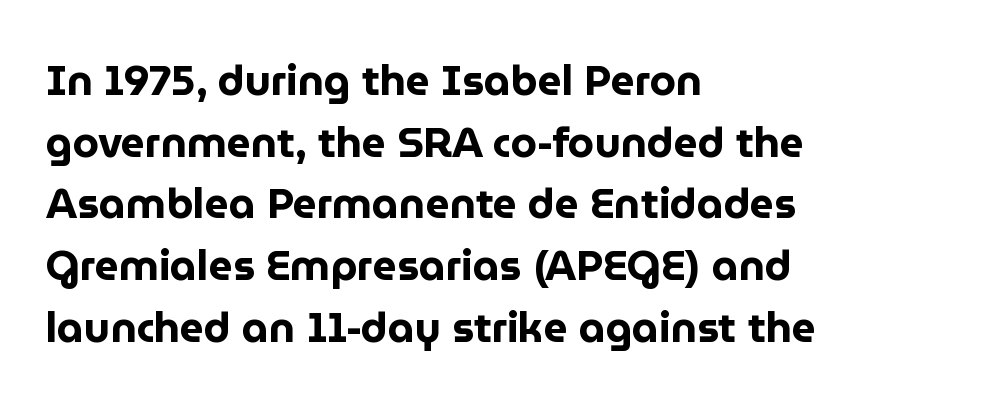
{"serif": "no", "italic": "no", "bold": "yes", "weight": "bold", "width": "normal", "stroke_contrast": "low", "x_height": "medium", "monospaced": "no", "underline": "no", "align": "left", "line_spacing": "normal", "line_spacing_ratio": 1.47, "letter_spacing": "normal", "letter_spacing_em": 0.0, "glyph_px": 42}
